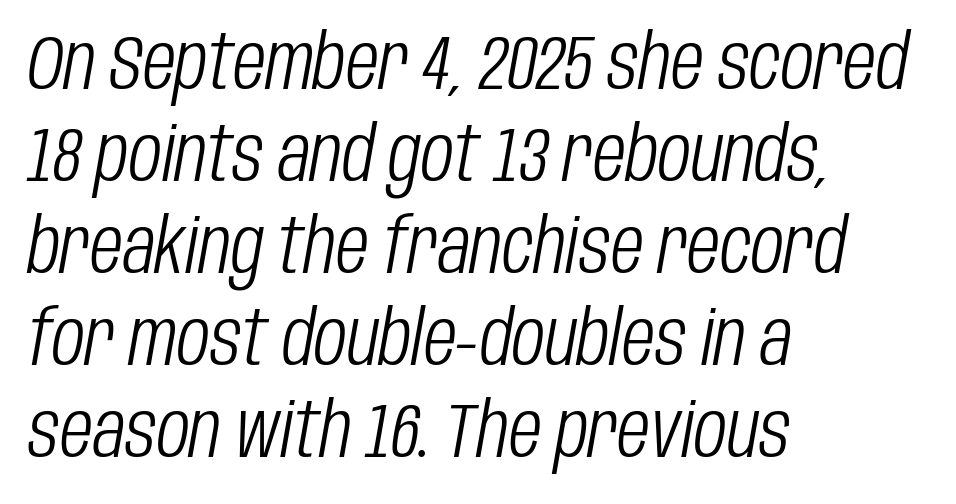
The image shows 76 px light, condensed type, italic (leaning right); set left-aligned, line spacing 1.21x, normal letter spacing, not underlined; low stroke contrast and a large x-height.
